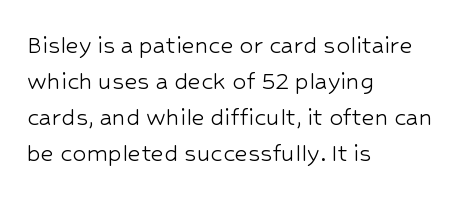
{"serif": "no", "italic": "no", "bold": "no", "weight": "light", "width": "normal", "stroke_contrast": "low", "x_height": "medium", "monospaced": "no", "underline": "no", "align": "left", "line_spacing": "normal", "line_spacing_ratio": 1.28, "letter_spacing": "normal", "letter_spacing_em": 0.0, "glyph_px": 28}
